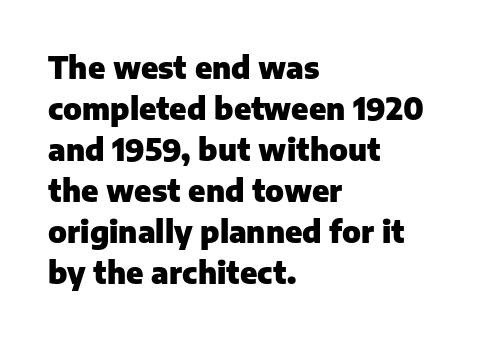
Casual observation: everything's shoved over to the left. The letters advance in unequal steps, a hallmark of proportional type. The axis of the letterforms is exactly vertical. The font family rendered here belongs to the sans-serif group. Spacing between characters is what you'd get straight out of the box.
